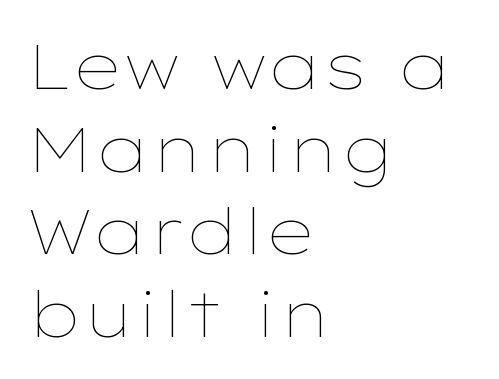
{"italic": "no", "bold": "no", "weight": "thin", "width": "wide", "stroke_contrast": "low", "x_height": "medium", "monospaced": "no", "underline": "no", "align": "left", "line_spacing": "normal", "line_spacing_ratio": 1.31, "letter_spacing": "normal", "letter_spacing_em": 0.0, "glyph_px": 63}
